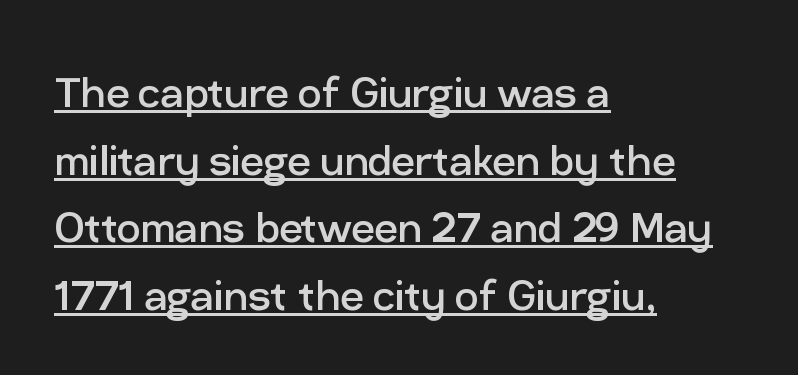
The image shows 52 px regular-weight sans-serif type, upright; set left-aligned, normal line spacing (1.3x), normal letter spacing, underlined; low stroke contrast and a medium x-height.
